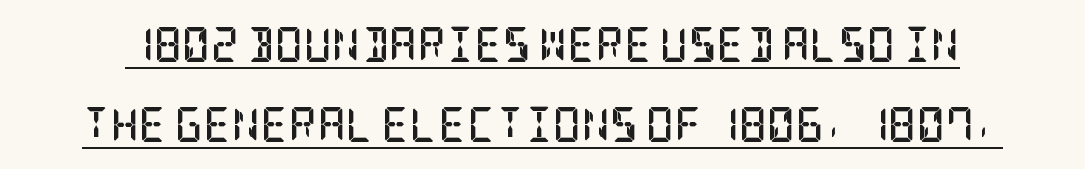
Glyph-to-glyph distance matches everyday printed text. In terms of posture, this sample is upright. The designer went with a serif here, giving each stem small feet. Looks like someone drew a line under every word here.
